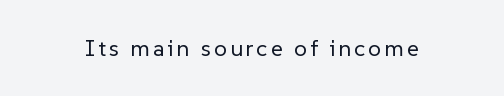
{"italic": "no", "bold": "no", "underline": "no", "glyph_px": 23}
